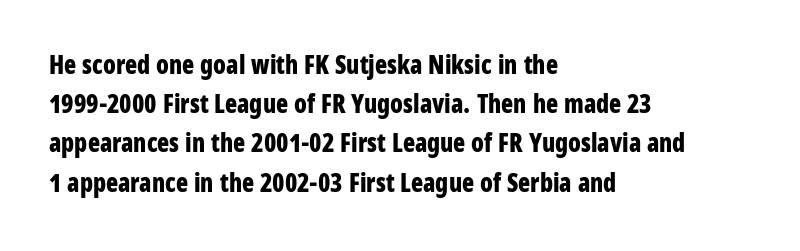
{"italic": "no", "bold": "yes", "underline": "no", "align": "left", "line_spacing": "normal", "line_spacing_ratio": 1.57, "letter_spacing": "normal", "letter_spacing_em": 0.0, "glyph_px": 25}
